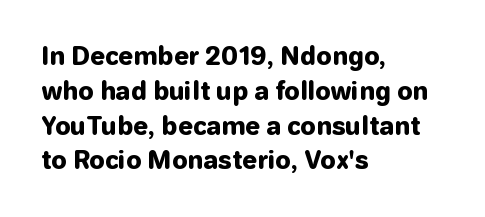
Nope, not italic — everything's standing straight. The passage shown has conventional tracking throughout. Bold? Absolutely — the strokes are thick and heavy. If you drew a ruler down the left edge, every line would touch it. The gap between lines stays unmarked. Horizontal bands of white between lines are of average thickness.
